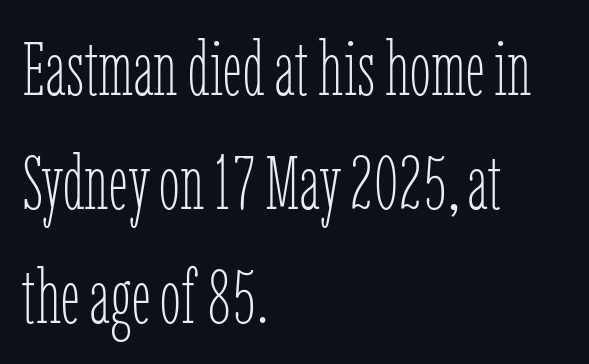
The specimen reads as upright at a glance. Nobody touched the tracking dial on this one. These glyphs show unthickened strokes, regular width or finer. Letters rest on an invisible, unmarked baseline. Rows of type keep a routine distance in the vertical direction.
